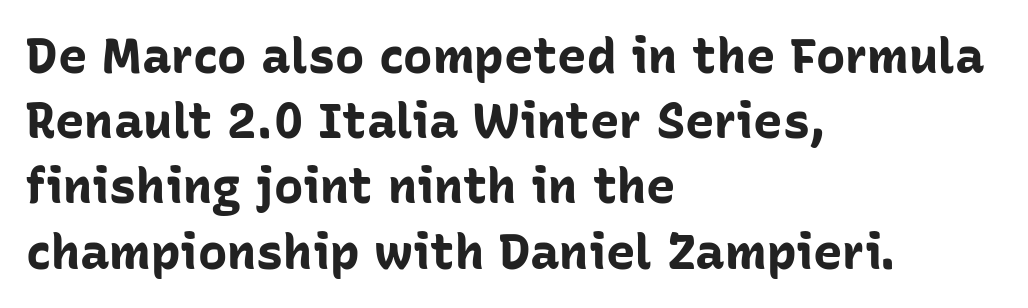
The image shows 49 px bold sans-serif type, upright; set left-aligned, normal line spacing (1.33x), normal letter spacing, not underlined; low stroke contrast and a medium x-height.
